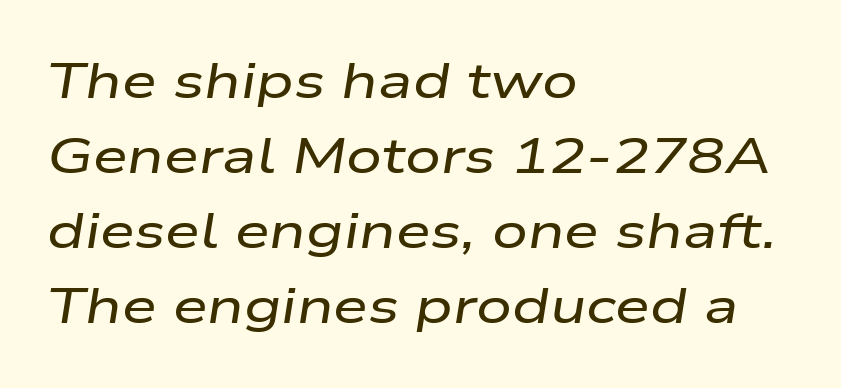
The rendering uses a moderate line-height, typical for paragraphs. Alignment: flush left. Proportional: the letters do not fall into vertical columns. The face used here is rendered with its standard letterfit. The text carries the slant typical of an italic or oblique font. Descenders are the only things crossing below the line.
